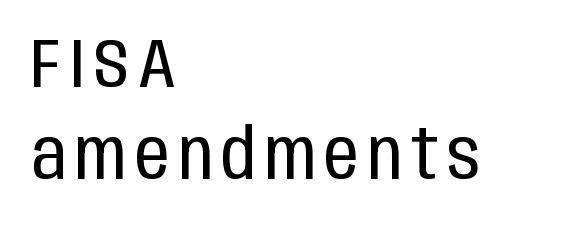
This sample has the flowing, uneven cadence of proportional lettering. Any mark beneath the type? The region is blank. Characters remain perfectly vertical along every line. Does the copy run flush right? No — it runs flush left. A sans-serif font was chosen for this passage. Each new line begins a customary step beneath the previous one.
